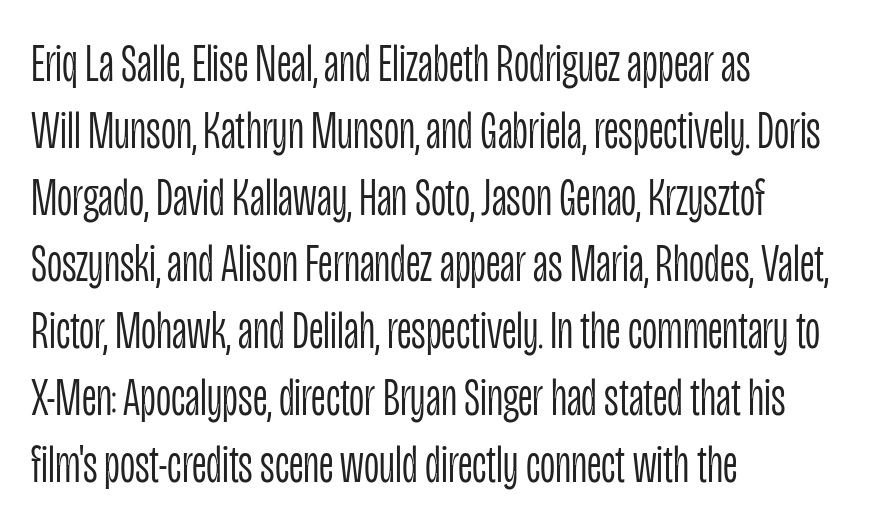
I'd call this a sans setting — the letters go barefoot. Every character sits straight up, as roman type does. Does the leading feel generous? No, just average. These lines keep a tight, regular rhythm from letter to letter. Stems here are at most as thick as an everyday book face.
